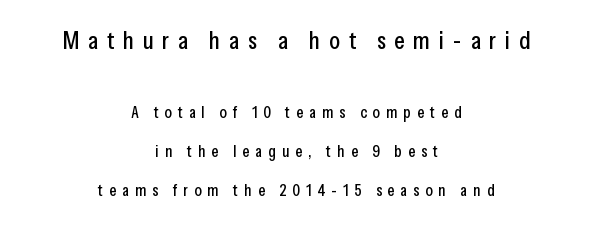
Caption: expanded tracking, letters set apart. Rows of type keep a wide berth in the vertical direction. The passage shown is not underscored anywhere. Characters remain perfectly vertical along every line. In CSS terms this would be text-align: center. Scale decreases going downward across the two blocks.
